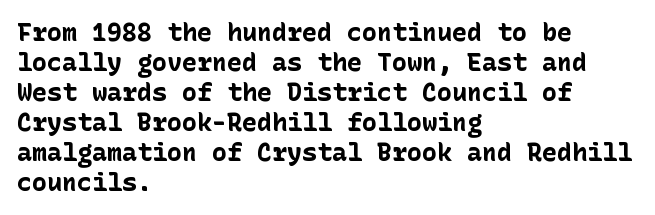
Default kerning and tracking; the words read as compact shapes. The letters stand upright; this is a roman face. Pretty heavy lettering here — definitely bold. The words here are not underlined.
